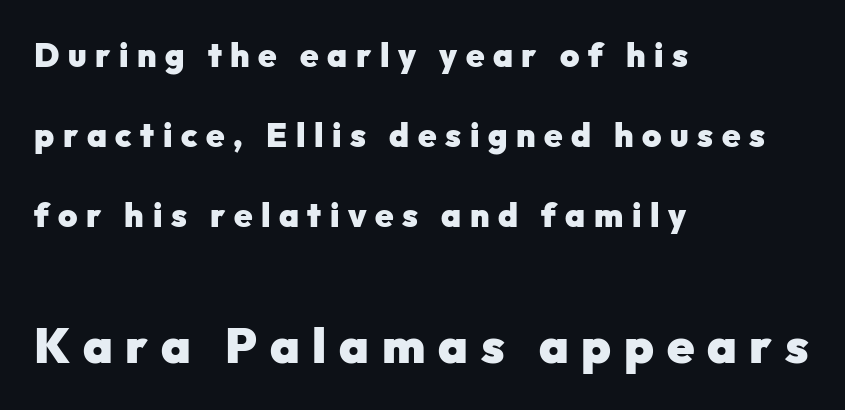
{"serif": "no", "italic": "no", "bold": "yes", "weight": "heavy", "width": "normal", "stroke_contrast": "low", "x_height": "medium", "monospaced": "no", "underline": "no", "align": "left", "line_spacing": "loose", "line_spacing_ratio": 2.43, "letter_spacing": "wide", "letter_spacing_em": 0.26, "larger_block": "second", "size_ratio": 1.48, "glyph_px": 49}
